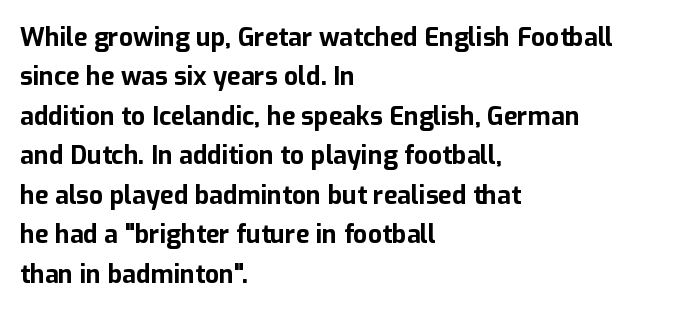
Evenly set lines give the paragraph a standard silhouette. Glance below the letters and you will spot only blank space. Typeset ragged right — the left edge is the straight one. This sample uses plain, unmodified letter spacing. Style check: upright. I'd describe the lettering as bold — thick and assertive.
